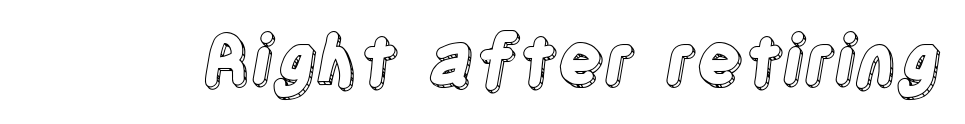
The gaps between neighbouring characters are ordinary and unremarkable. The strip under each line holds only bare page. Character widths vary here, with narrow letters taking less room than wide ones.
